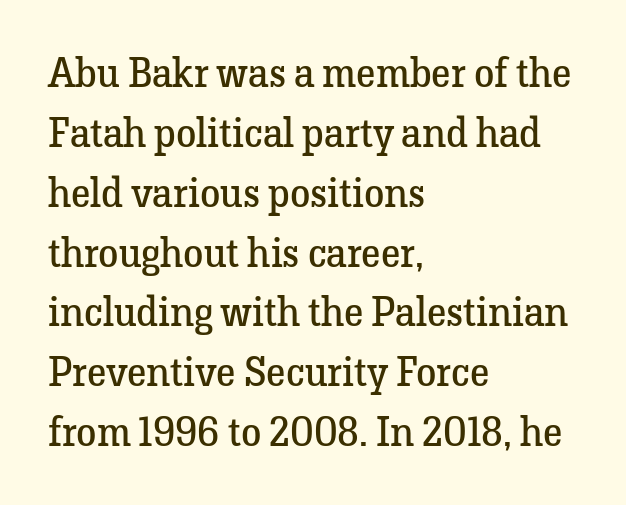
The image shows 41 px regular-weight serif type, upright; set left-aligned, normal line spacing (1.46x), normal letter spacing, not underlined; low stroke contrast and a medium x-height.
